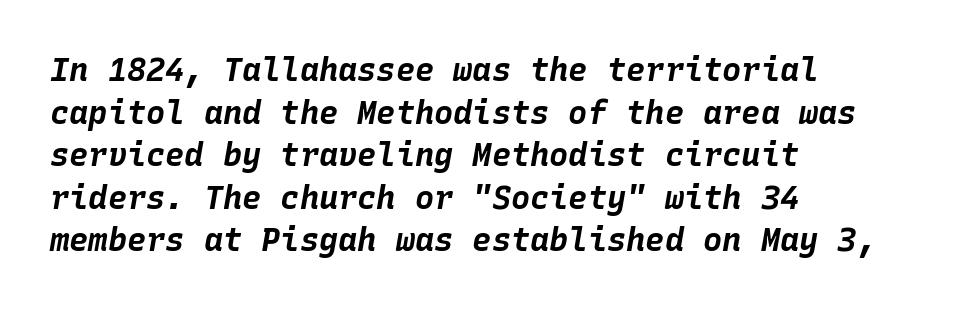
Q: Is the text bold? A: Yes.
Q: Is the text italic (slanted)? A: Yes, it leans right by about 10 degrees.
Q: Is the text underlined? A: No.
Q: How is the paragraph aligned? A: Left-aligned.
Q: Is the spacing between letters normal or unusually wide? A: Normal.
Q: Is the spacing between lines tight, normal or loose? A: Normal.
Q: Width (condensed, normal, or wide)? A: Normal.
Q: Stroke contrast? A: Low.
Q: x-height? A: Large.
Q: Monospaced? A: Yes.
